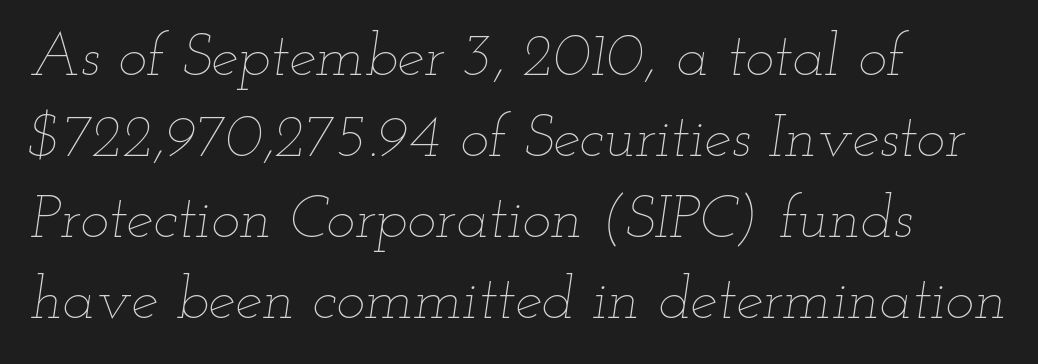
Q: Is the text bold? A: No.
Q: Is the text italic (slanted)? A: Yes, it leans right by about 12 degrees.
Q: Is the text underlined? A: No.
Q: How is the paragraph aligned? A: Left-aligned.
Q: Is the spacing between letters normal or unusually wide? A: Normal.
Q: Is the spacing between lines tight, normal or loose? A: Normal.
Q: Width (condensed, normal, or wide)? A: Wide.
Q: Stroke contrast? A: Low.
Q: x-height? A: Small.
Q: Monospaced? A: No.
